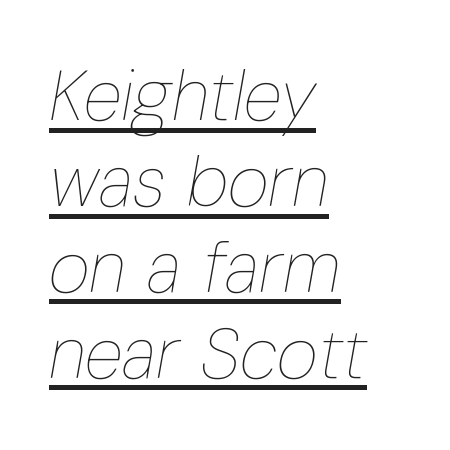
{"italic": "yes", "lean": "right", "slant_degrees": 10, "bold": "no", "weight": "thin", "width": "condensed", "stroke_contrast": "low", "x_height": "medium", "monospaced": "no", "underline": "yes", "align": "left", "line_spacing_ratio": 1.21, "letter_spacing": "normal", "letter_spacing_em": 0.0, "glyph_px": 71}
